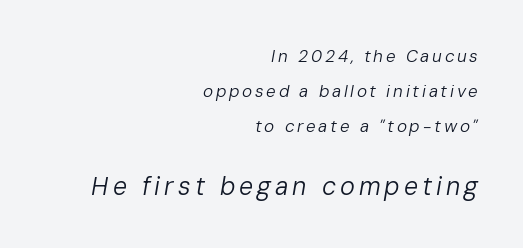
Q: Is the text bold? A: No.
Q: Is the text italic (slanted)? A: Yes, it leans right by about 10 degrees.
Q: Is the text underlined? A: No.
Q: How is the paragraph aligned? A: Right-aligned.
Q: Is the spacing between lines tight, normal or loose? A: Loose.
Q: Which block of text is set in a larger size, the first (top) or the second (bottom)? A: The second (bottom) one.
